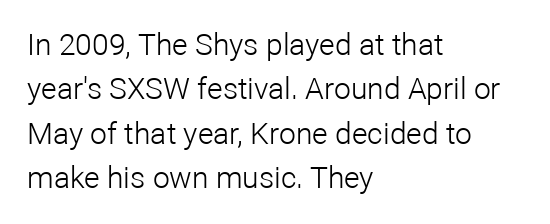
Check where the strokes stop: nothing finishes them off — pure sans. The rag falls on the right side of this text block. Posture: straight, roman, zero tilt. Bold? No — there's no thickening of the strokes. Each letter keeps its own natural width here, so spacing adapts to shape.
